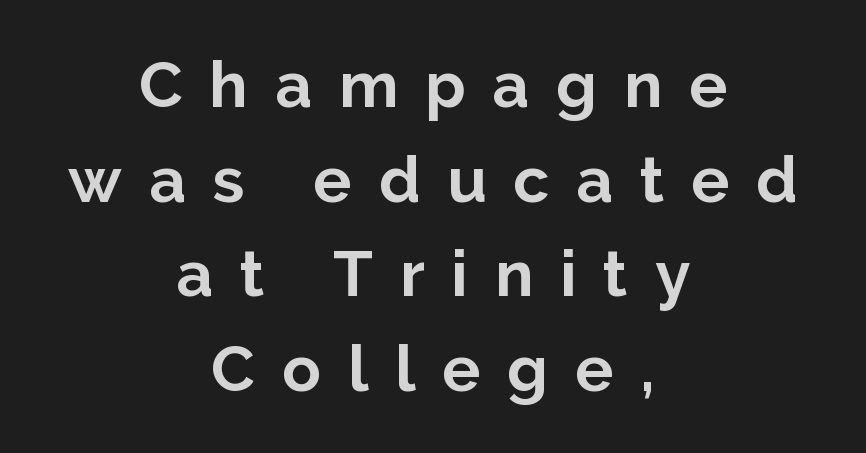
{"serif": "no", "italic": "no", "bold": "yes", "weight": "bold", "width": "normal", "stroke_contrast": "low", "x_height": "medium", "monospaced": "no", "underline": "no", "align": "center", "line_spacing": "normal", "line_spacing_ratio": 1.48, "letter_spacing": "wide", "letter_spacing_em": 0.42, "glyph_px": 64}
